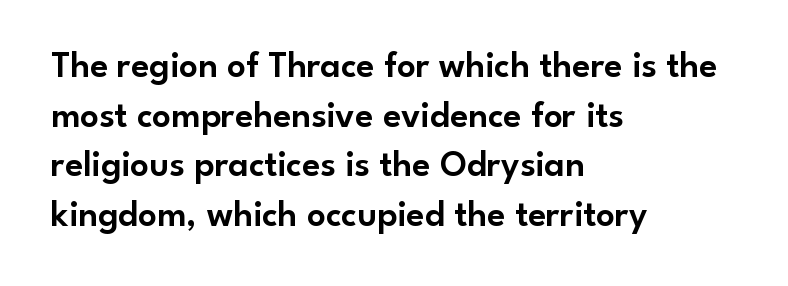
{"serif": "no", "italic": "no", "width": "normal", "stroke_contrast": "low", "x_height": "small", "monospaced": "no", "underline": "no", "align": "left", "line_spacing": "normal", "line_spacing_ratio": 1.34, "letter_spacing": "normal", "letter_spacing_em": 0.0, "glyph_px": 37}
